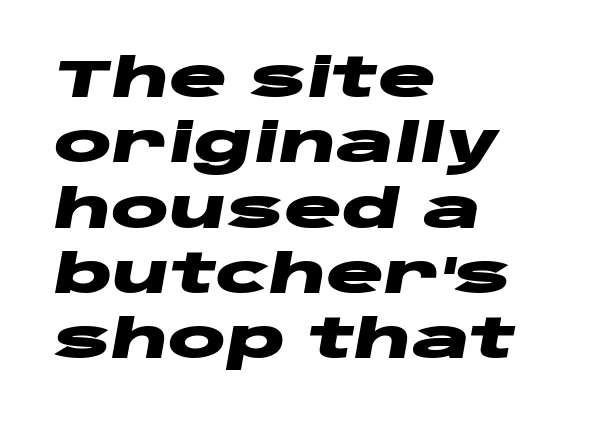
Q: Is the text bold? A: Yes.
Q: Is the text italic (slanted)? A: Yes, it leans right by about 10 degrees.
Q: Is the text underlined? A: No.
Q: How is the paragraph aligned? A: Left-aligned.
Q: Is the spacing between letters normal or unusually wide? A: Normal.
Q: Width (condensed, normal, or wide)? A: Wide.
Q: Stroke contrast? A: Low.
Q: x-height? A: Large.
Q: Monospaced? A: No.
